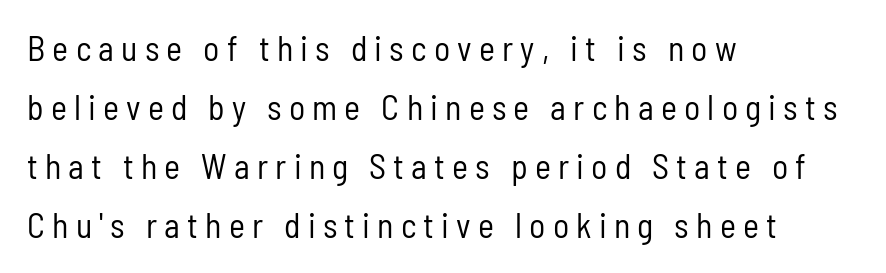
The image shows 34 px regular-weight, condensed sans-serif type, upright; set left-aligned, line spacing 1.74x, unusually wide letter spacing (+0.21 em), not underlined; low stroke contrast and a medium x-height.
